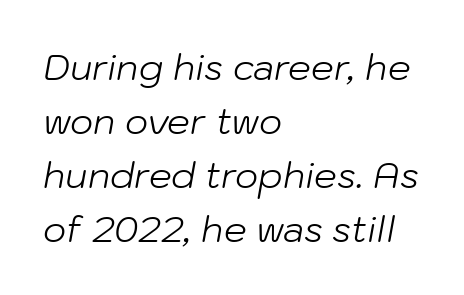
The rendering applies a slant to the glyphs. Students, note that the glyphs here touch the page at normal intervals. The typesetter chose a ragged-right arrangement here. The font is comparable to plain body text, perhaps lighter.
